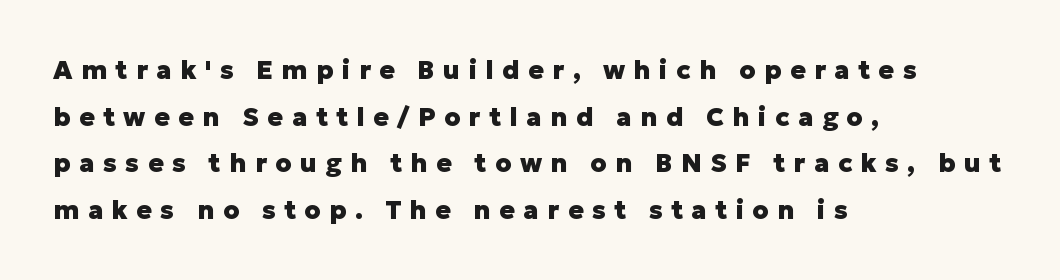
The image shows 26 px bold type, upright; set left-aligned, line spacing 1.79x, unusually wide letter spacing (+0.32 em), not underlined.
